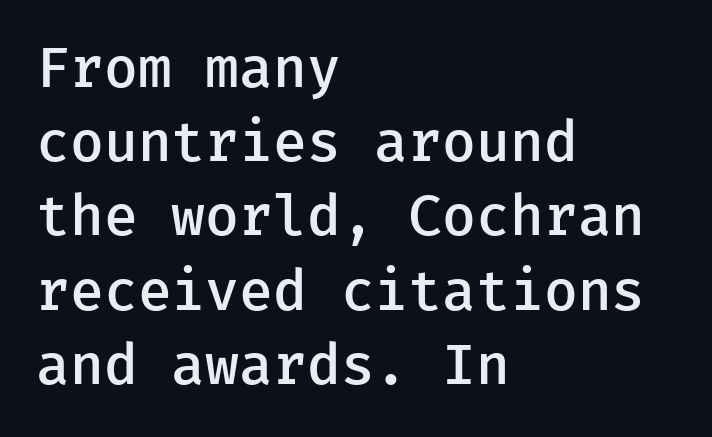
The image shows 55 px semibold sans-serif type, upright; set left-aligned, normal line spacing (1.35x), normal letter spacing, not underlined; low stroke contrast and a medium x-height.
